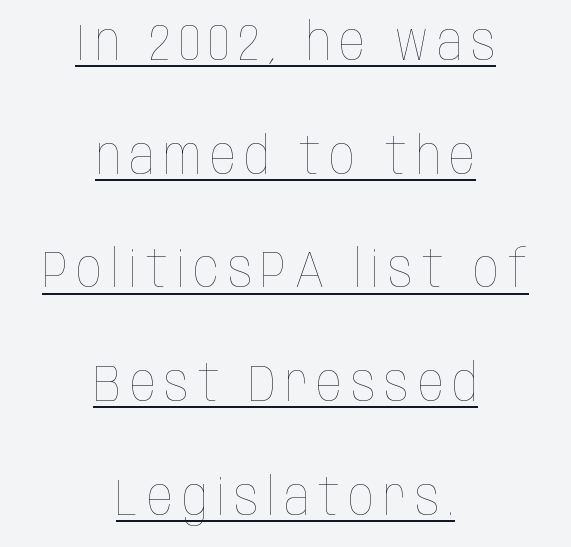
The image shows 51 px thin, condensed type, upright; set centered, loose line spacing (2.23x), underlined; low stroke contrast and a large x-height.
